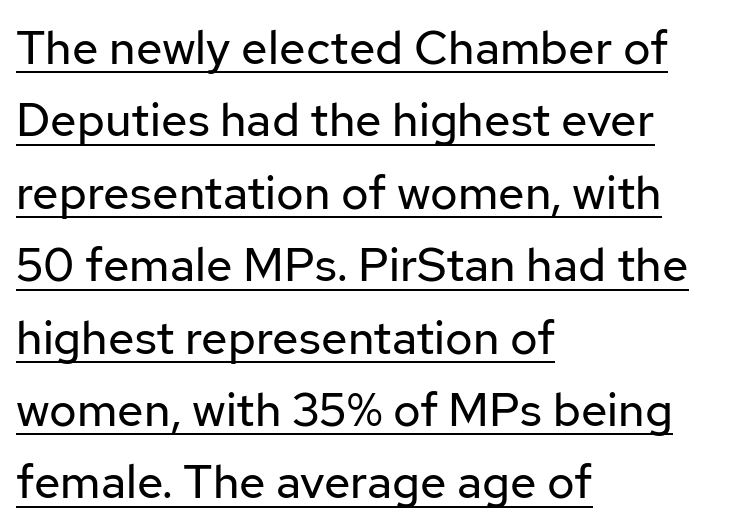
Weight class: somewhere from thin through regular. Where is the straight margin? On the left. Honestly, the row spacing looks completely unremarkable. Underline: present. The specimen reads as upright at a glance.
